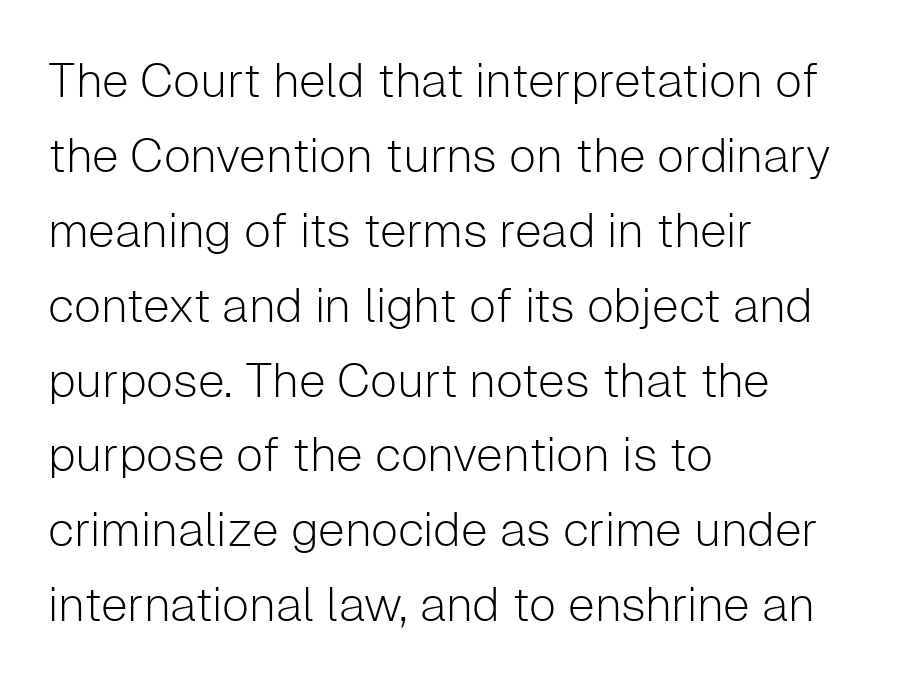
The image shows 48 px light sans-serif type, upright; set left-aligned, normal line spacing (1.56x), normal letter spacing, not underlined; low stroke contrast and a medium x-height.
